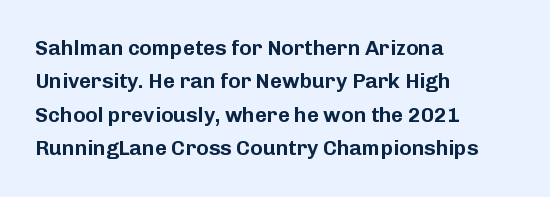
The image shows 21 px text type, upright; set left-aligned, normal line spacing (1.59x), normal letter spacing, not underlined.
